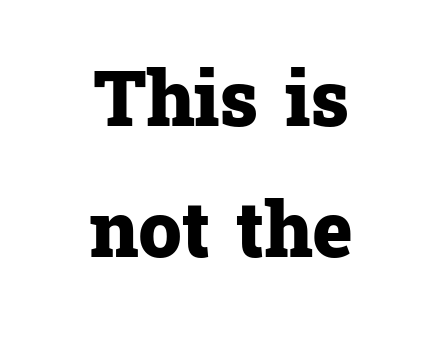
The image shows 77 px heavy serif type, upright; set centered, normal line spacing (1.7x), normal letter spacing, not underlined; low stroke contrast and a medium x-height.
